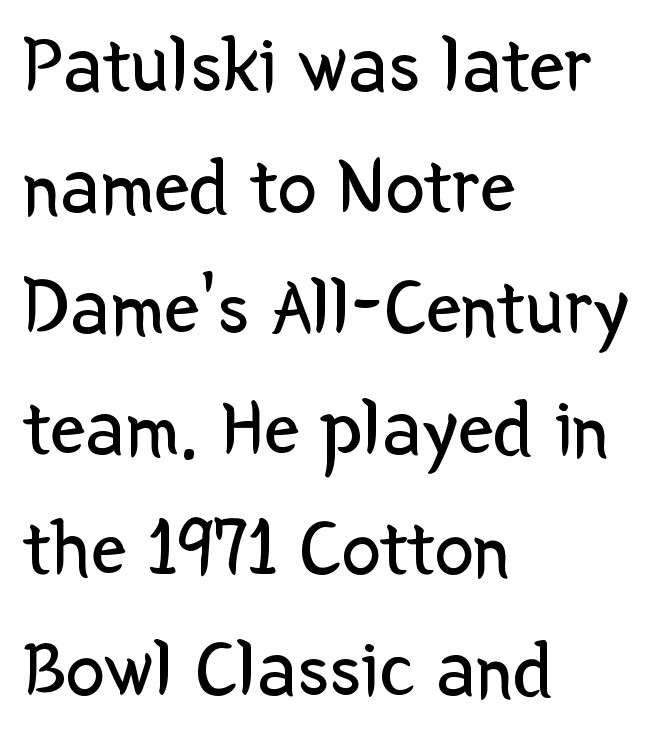
{"serif": "no", "italic": "no", "bold": "no", "weight": "regular", "width": "normal", "stroke_contrast": "low", "x_height": "medium", "monospaced": "no", "underline": "no", "align": "left", "line_spacing": "normal", "line_spacing_ratio": 1.53, "letter_spacing": "normal", "letter_spacing_em": 0.0, "glyph_px": 79}
